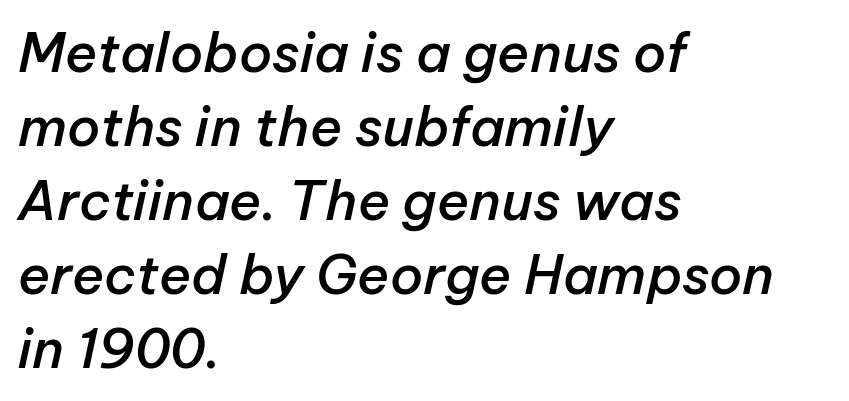
The image shows 54 px semibold type, italic (leaning right); set left-aligned, normal line spacing (1.37x), normal letter spacing, not underlined; low stroke contrast and a medium x-height.
